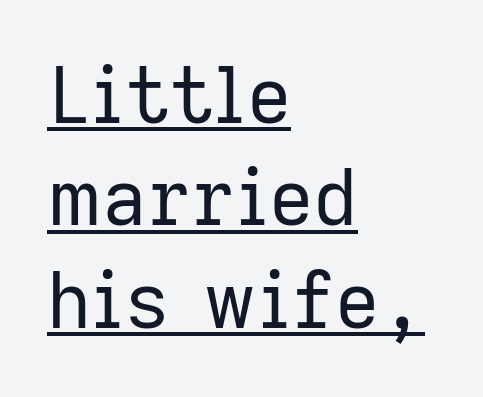
Q: Is the text bold? A: No.
Q: Is the text italic (slanted)? A: No, it is upright.
Q: Is the typeface a serif or a sans-serif typeface? A: Sans-serif.
Q: Is the text underlined? A: Yes.
Q: How is the paragraph aligned? A: Left-aligned.
Q: Is the spacing between letters normal or unusually wide? A: Normal.
Q: Is the spacing between lines tight, normal or loose? A: Normal.
Q: Width (condensed, normal, or wide)? A: Normal.
Q: Stroke contrast? A: Low.
Q: x-height? A: Medium.
Q: Monospaced? A: No.
